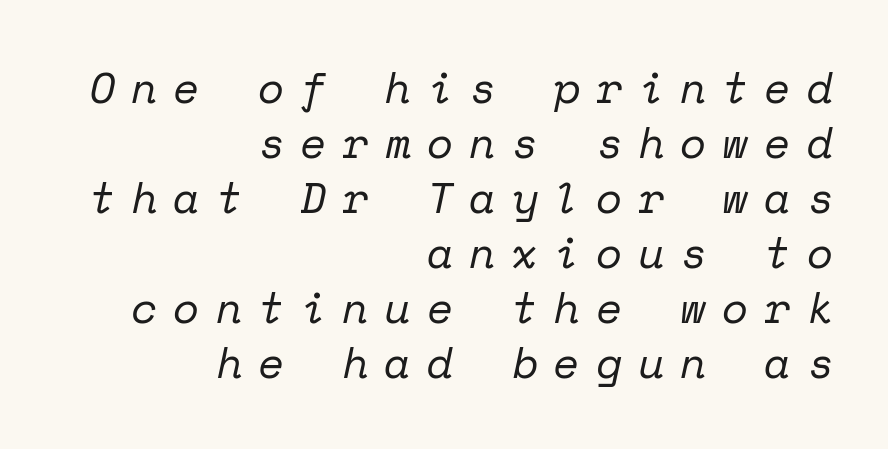
Only glyphs here, with clear space below each row. Think standard paragraph weight, or any step lighter than that. The line-height multiplier appears to be the usual default. You can tell it's italic because the verticals aren't actually vertical.
